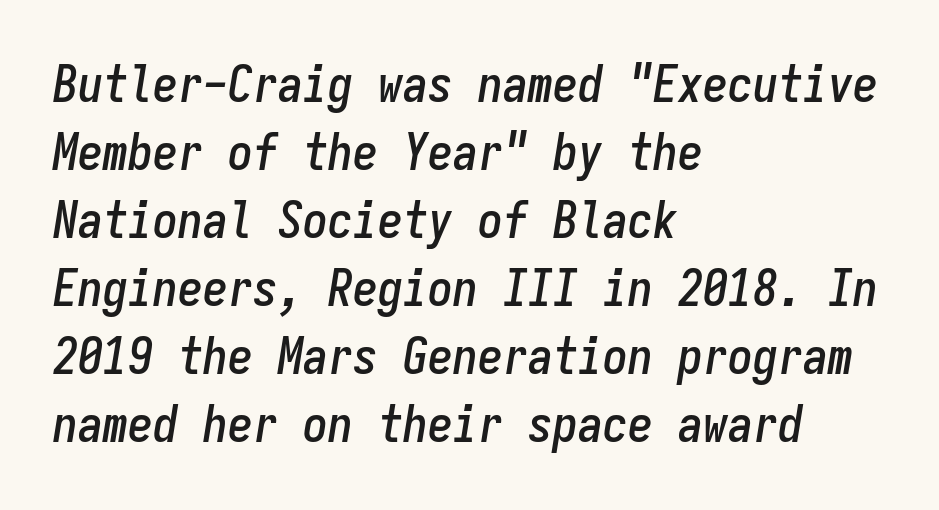
Q: Is the text italic (slanted)? A: Yes, it leans right by about 9 degrees.
Q: Is the text underlined? A: No.
Q: How is the paragraph aligned? A: Left-aligned.
Q: Is the spacing between letters normal or unusually wide? A: Normal.
Q: Is the spacing between lines tight, normal or loose? A: Normal.
Q: Width (condensed, normal, or wide)? A: Condensed.
Q: Stroke contrast? A: Low.
Q: x-height? A: Medium.
Q: Monospaced? A: Yes.
